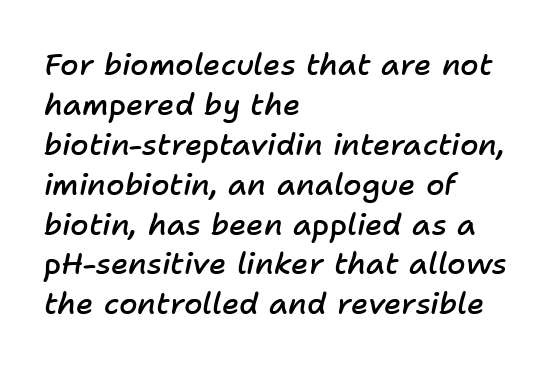
{"italic": "yes", "lean": "right", "slant_degrees": 11, "bold": "semi", "weight": "semibold", "width": "normal", "stroke_contrast": "low", "x_height": "medium", "monospaced": "no", "underline": "no", "align": "left", "line_spacing": "normal", "line_spacing_ratio": 1.33, "letter_spacing": "normal", "letter_spacing_em": 0.0, "glyph_px": 30}
